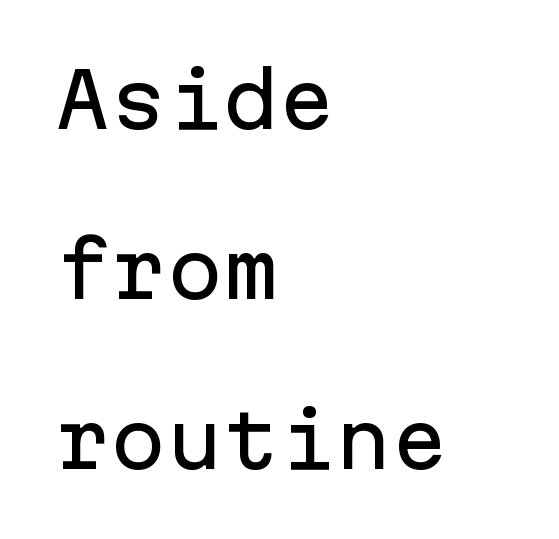
{"serif": "no", "italic": "no", "width": "normal", "stroke_contrast": "low", "x_height": "medium", "monospaced": "yes", "underline": "no", "align": "left", "line_spacing": "loose", "line_spacing_ratio": 2.27, "letter_spacing": "normal", "letter_spacing_em": 0.0, "glyph_px": 75}
